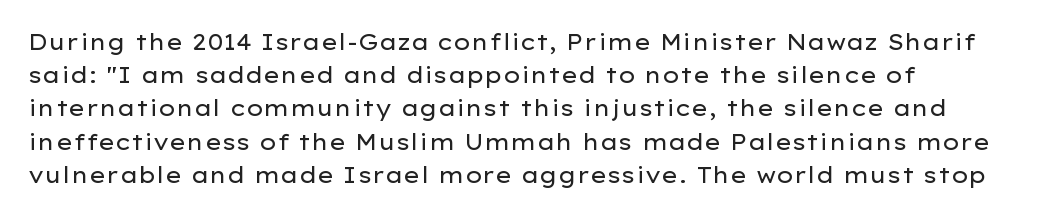
{"italic": "no", "bold": "no", "underline": "no", "align": "left", "line_spacing": "normal", "line_spacing_ratio": 1.51, "letter_spacing": "normal", "letter_spacing_em": 0.0, "glyph_px": 22}
